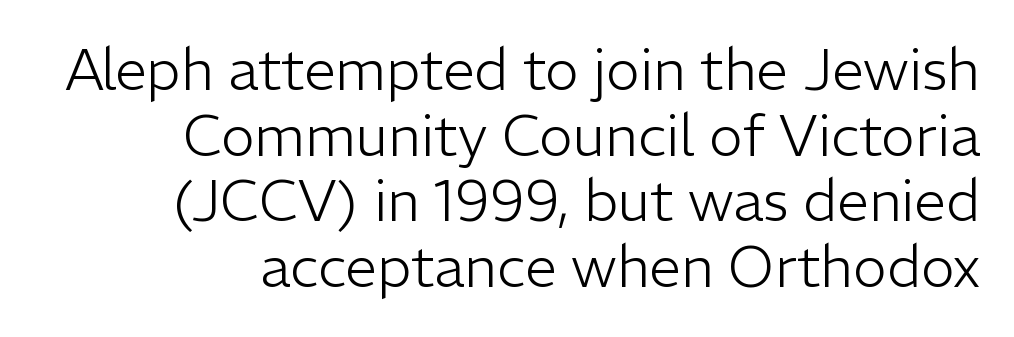
This is the regular roman posture of the typeface. Leading: reduced. The passage shown is typed in a proportional face where columns would drift. Weight class: somewhere from thin through regular.
